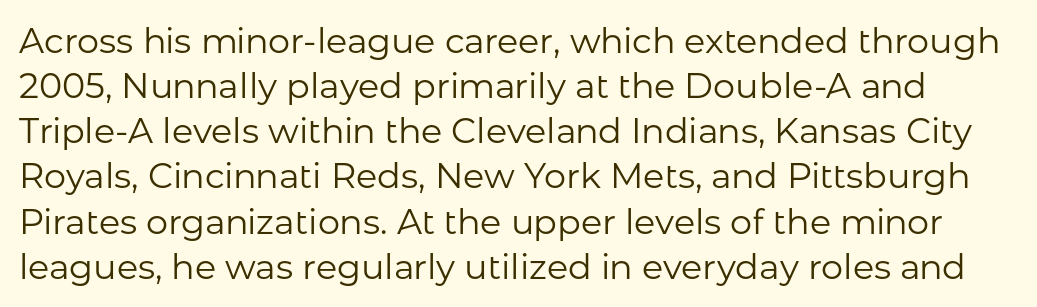
{"serif": "no", "italic": "no", "bold": "no", "weight": "regular", "width": "normal", "stroke_contrast": "low", "x_height": "medium", "monospaced": "no", "underline": "no", "line_spacing": "normal", "line_spacing_ratio": 1.29, "letter_spacing": "normal", "letter_spacing_em": 0.0, "glyph_px": 35}
